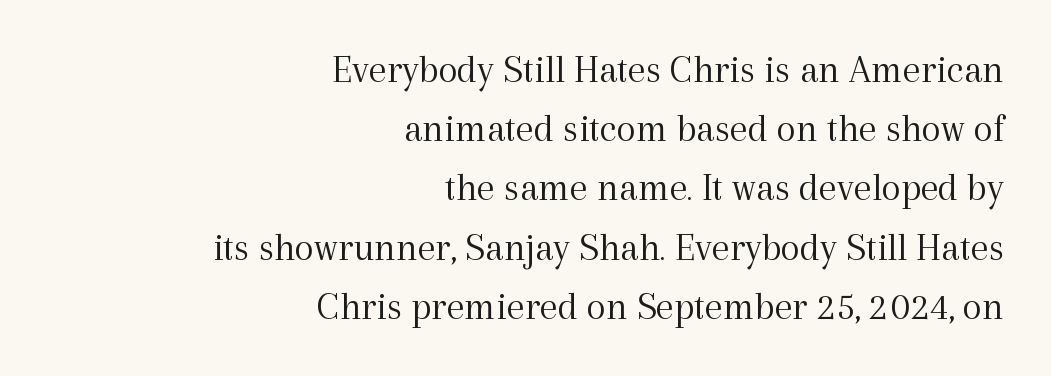
{"serif": "yes", "italic": "no", "bold": "no", "weight": "light", "width": "normal", "x_height": "medium", "monospaced": "no", "underline": "no", "align": "right", "line_spacing": "normal", "line_spacing_ratio": 1.48, "letter_spacing": "normal", "letter_spacing_em": 0.0, "glyph_px": 40}
